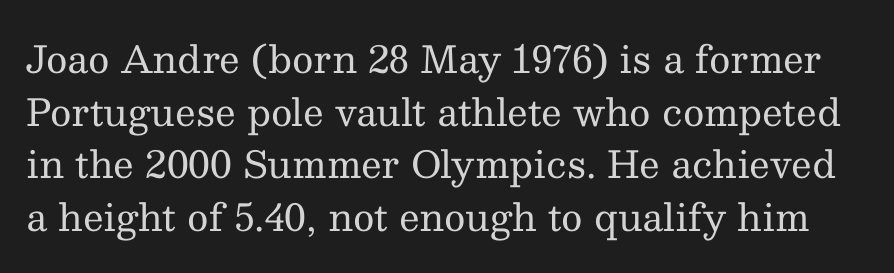
Q: Is the text bold? A: No.
Q: Is the text italic (slanted)? A: No, it is upright.
Q: Is the typeface a serif or a sans-serif typeface? A: Serif.
Q: Is the text underlined? A: No.
Q: Is the spacing between letters normal or unusually wide? A: Normal.
Q: Is the spacing between lines tight, normal or loose? A: Normal.
Q: Width (condensed, normal, or wide)? A: Normal.
Q: Stroke contrast? A: Medium.
Q: x-height? A: Medium.
Q: Monospaced? A: No.
